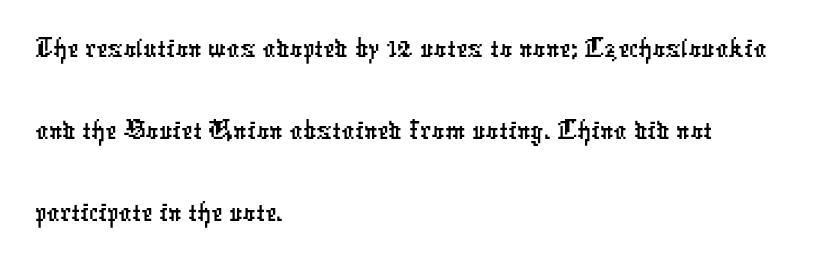
Leading matches the norm, producing a regular column. Unmarked baselines from the first word to the last. Does extra space separate the letters? No, they use regular spacing. A sans-serif font was chosen for this passage. Note the varied advance widths — an 'i' is clearly narrower than an 'm'. Casual observation: everything's shoved over to the left.
